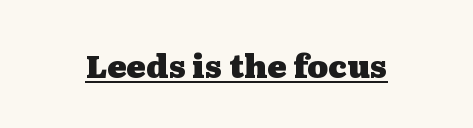
{"serif": "yes", "italic": "no", "bold": "yes", "weight": "heavy", "width": "wide", "stroke_contrast": "medium", "x_height": "medium", "monospaced": "no", "underline": "yes", "letter_spacing": "normal", "letter_spacing_em": 0.0, "glyph_px": 32}
